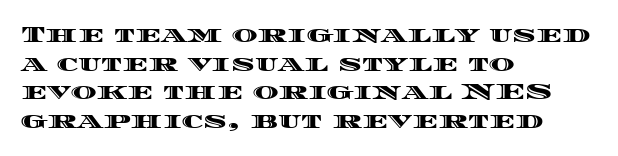
A normal amount of white space separates one row of letters from the next. Unmarked baselines from the first word to the last. These lines were composed using upright roman letters. Compared with typical body copy, the letter spacing here is the same. Line beginnings align vertically; line endings do not.
